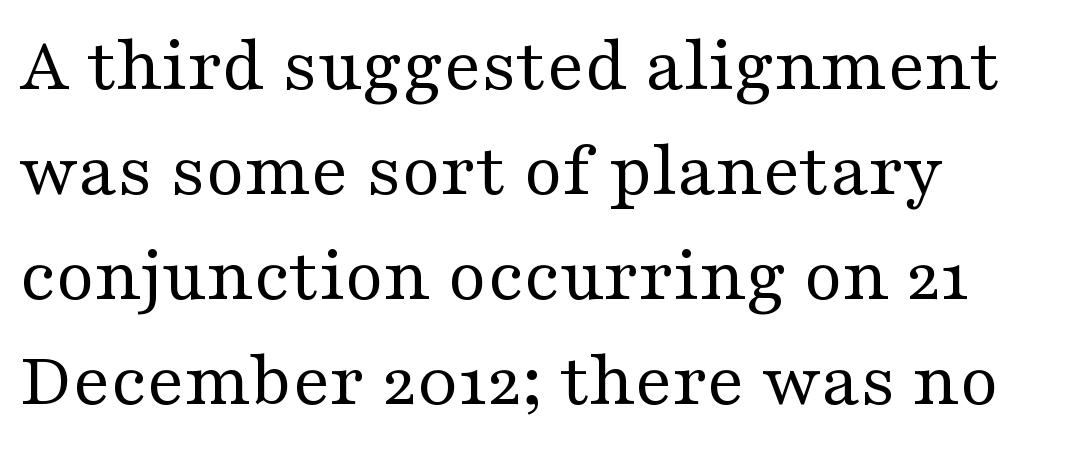
The image shows 79 px regular-weight, wide serif type, upright; set left-aligned, normal line spacing (1.33x), normal letter spacing, not underlined; medium stroke contrast and a medium x-height.
